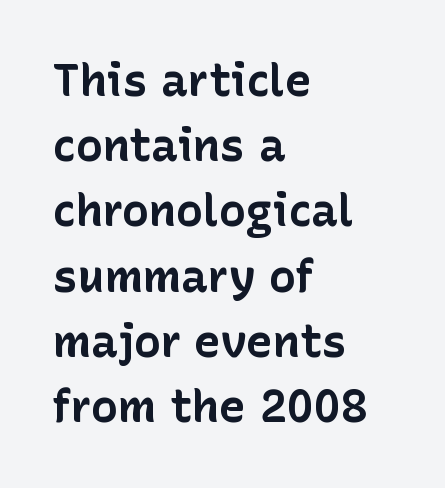
{"serif": "no", "italic": "no", "bold": "yes", "weight": "bold", "width": "normal", "stroke_contrast": "low", "x_height": "medium", "monospaced": "no", "underline": "no", "align": "left", "line_spacing": "normal", "line_spacing_ratio": 1.45, "letter_spacing": "normal", "letter_spacing_em": 0.0, "glyph_px": 45}
